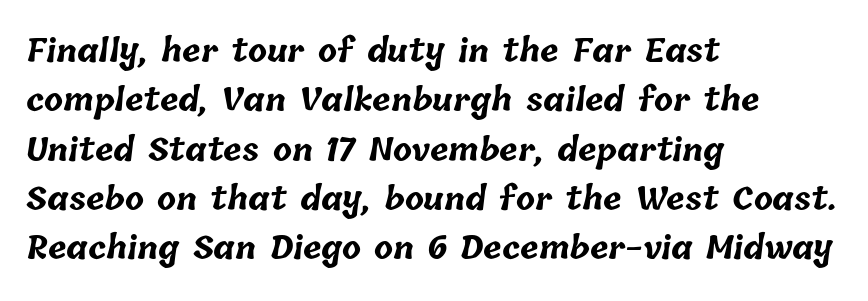
This block has exactly the height ordinary leading produces. Think of a printed novel: that variable character pitch is what you see here. Check the space under the baseline: it is left empty. Strong, thick strokes mark this as bold type. Tracking value appears to be zero — textbook default spacing. Compared with a centered layout, this one pins lines to the left instead.
